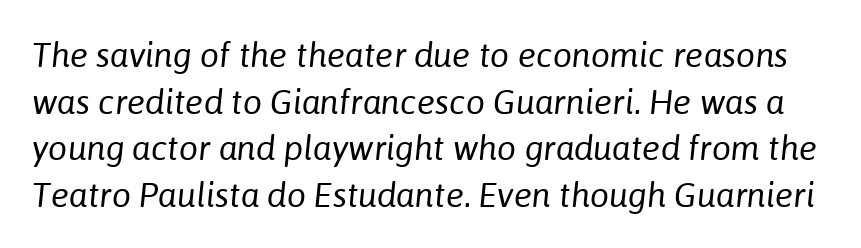
{"italic": "yes", "lean": "right", "slant_degrees": 6, "bold": "no", "weight": "regular", "width": "normal", "stroke_contrast": "low", "x_height": "medium", "monospaced": "no", "underline": "no", "line_spacing": "normal", "line_spacing_ratio": 1.37, "letter_spacing": "normal", "letter_spacing_em": 0.0, "glyph_px": 34}
